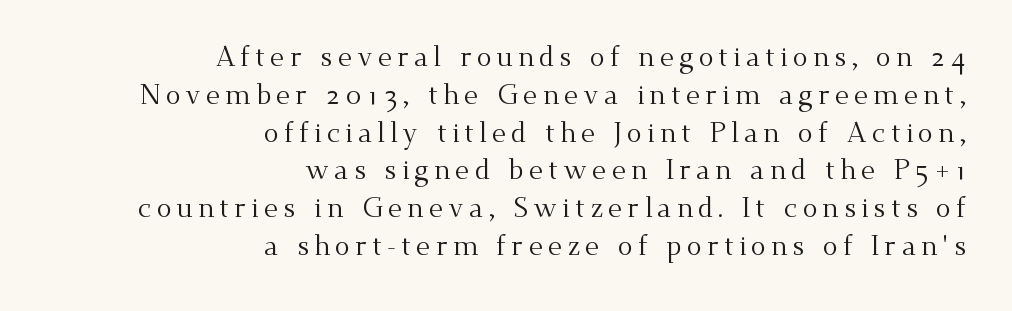
The image shows 28 px regular-weight serif type, upright; set right-aligned, normal line spacing (1.35x), not underlined; medium stroke contrast and a small x-height.
